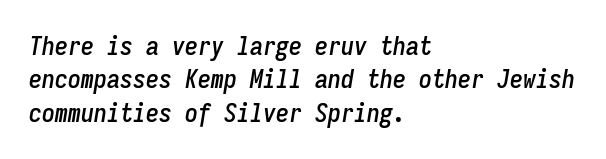
Q: Is the text italic (slanted)? A: Yes, it leans right by about 9 degrees.
Q: Is the text underlined? A: No.
Q: How is the paragraph aligned? A: Left-aligned.
Q: Is the spacing between letters normal or unusually wide? A: Normal.
Q: Is the spacing between lines tight, normal or loose? A: Normal.
